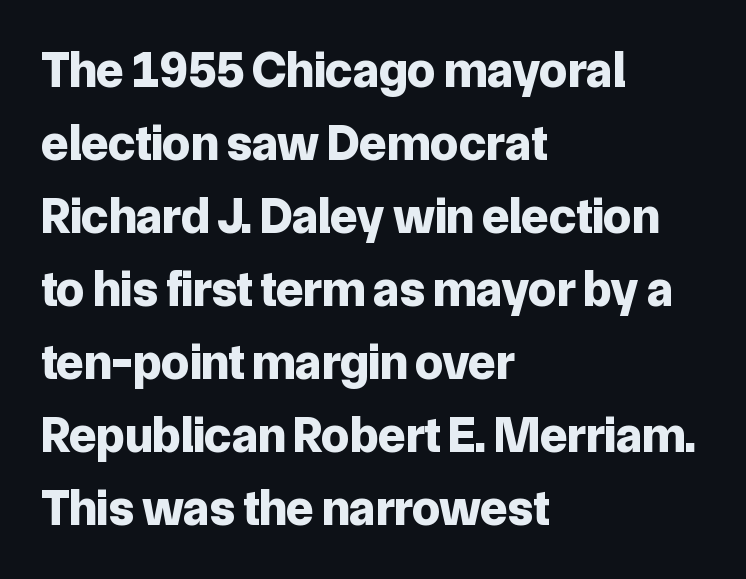
The image shows 50 px bold sans-serif type, upright; set left-aligned, normal line spacing (1.46x), normal letter spacing, not underlined; low stroke contrast and a medium x-height.
